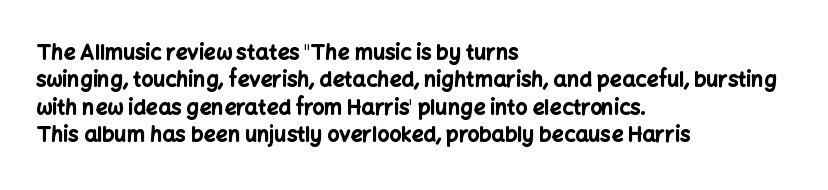
Q: Is the text bold? A: Yes.
Q: Is the text italic (slanted)? A: No, it is upright.
Q: Is the text underlined? A: No.
Q: How is the paragraph aligned? A: Left-aligned.
Q: Is the spacing between letters normal or unusually wide? A: Normal.
Q: Is the spacing between lines tight, normal or loose? A: Normal.
